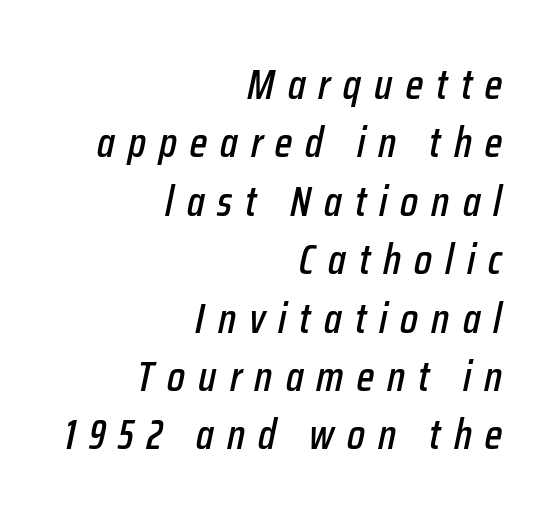
Q: Is the text italic (slanted)? A: Yes, it leans right by about 12 degrees.
Q: Is the text underlined? A: No.
Q: How is the paragraph aligned? A: Right-aligned.
Q: Is the spacing between letters normal or unusually wide? A: Unusually wide.
Q: Is the spacing between lines tight, normal or loose? A: Normal.
Q: Width (condensed, normal, or wide)? A: Condensed.
Q: Stroke contrast? A: Low.
Q: x-height? A: Medium.
Q: Monospaced? A: No.
